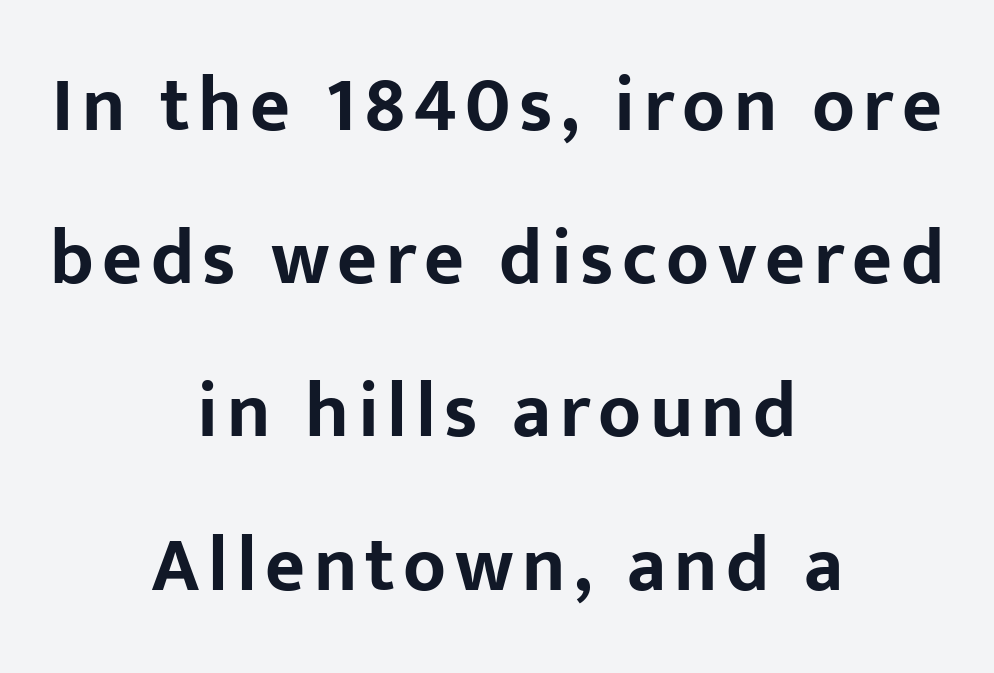
The image shows 77 px bold sans-serif type, upright; set centered, loose line spacing (1.99x), not underlined; low stroke contrast and a medium x-height.
